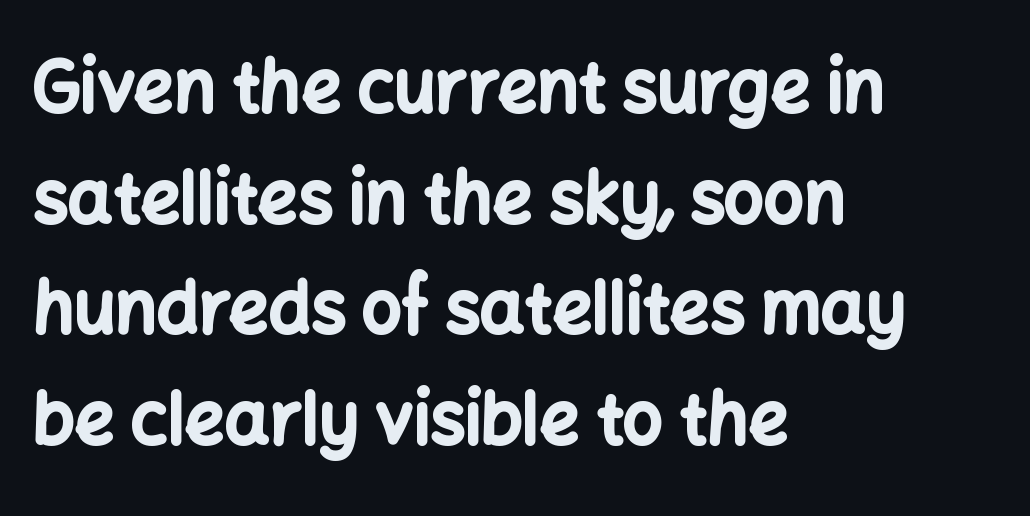
{"serif": "no", "italic": "no", "bold": "yes", "weight": "bold", "width": "normal", "stroke_contrast": "low", "x_height": "medium", "monospaced": "no", "underline": "no", "align": "left", "line_spacing": "normal", "line_spacing_ratio": 1.58, "letter_spacing": "normal", "letter_spacing_em": 0.0, "glyph_px": 70}
